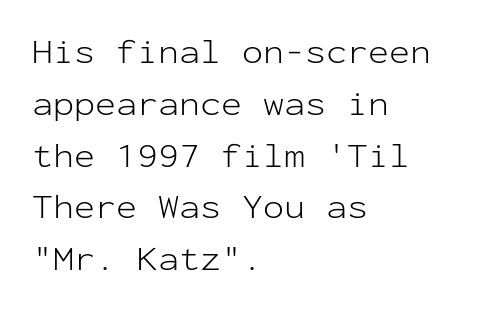
Honestly, the letter spacing is just normal — you wouldn't notice it. Underline: absent. Ascenders rise straight up at ninety degrees. Think of a typewriter: that constant character pitch is what you see here. The rag falls on the right side of this text block. On a weight scale, this lands at 450 or below.
